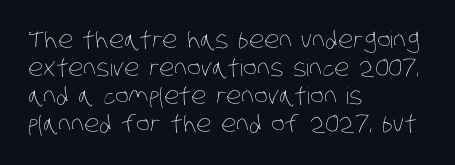
The image shows 23 px text type; set left-aligned, line spacing 1.22x, normal letter spacing, not underlined.
